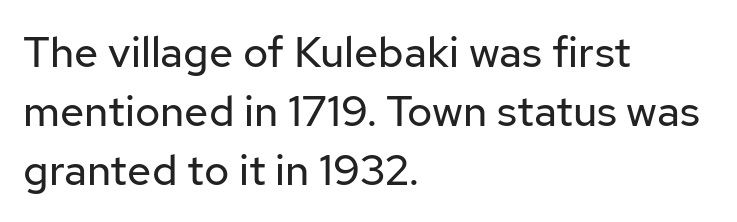
The image shows 43 px regular-weight sans-serif type, upright; set left-aligned, normal line spacing (1.37x), normal letter spacing, not underlined; low stroke contrast and a medium x-height.
